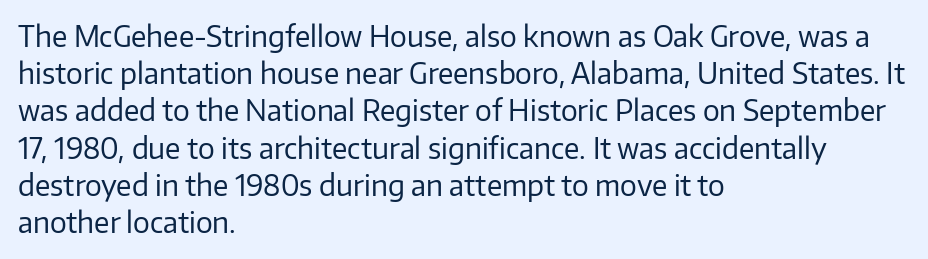
{"serif": "no", "italic": "no", "bold": "no", "weight": "regular", "width": "normal", "stroke_contrast": "low", "x_height": "medium", "monospaced": "no", "underline": "no", "align": "left", "line_spacing": "normal", "line_spacing_ratio": 1.33, "letter_spacing": "normal", "letter_spacing_em": 0.0, "glyph_px": 28}
